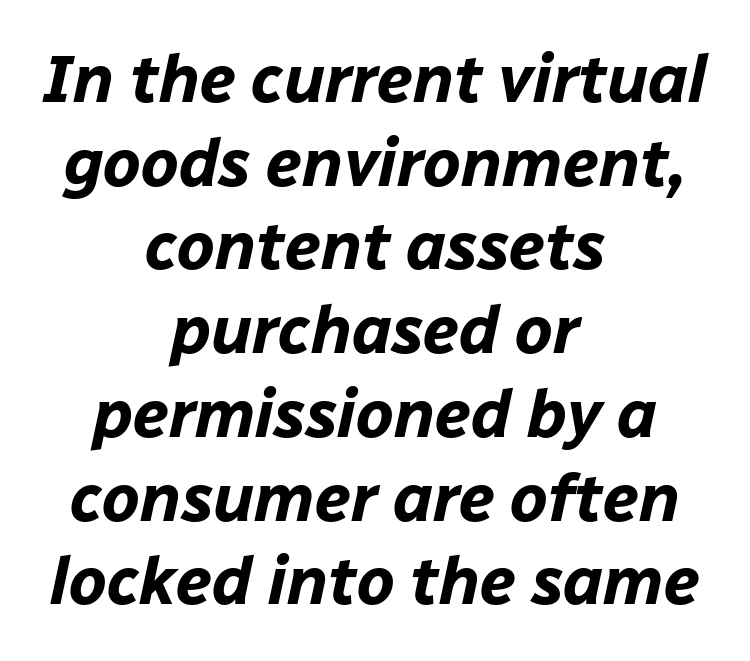
Q: Is the text bold? A: Yes.
Q: Is the text italic (slanted)? A: Yes, it leans right by about 12 degrees.
Q: Is the text underlined? A: No.
Q: How is the paragraph aligned? A: Centered.
Q: Is the spacing between letters normal or unusually wide? A: Normal.
Q: Is the spacing between lines tight, normal or loose? A: Normal.
Q: Width (condensed, normal, or wide)? A: Normal.
Q: Stroke contrast? A: Low.
Q: x-height? A: Medium.
Q: Monospaced? A: No.
